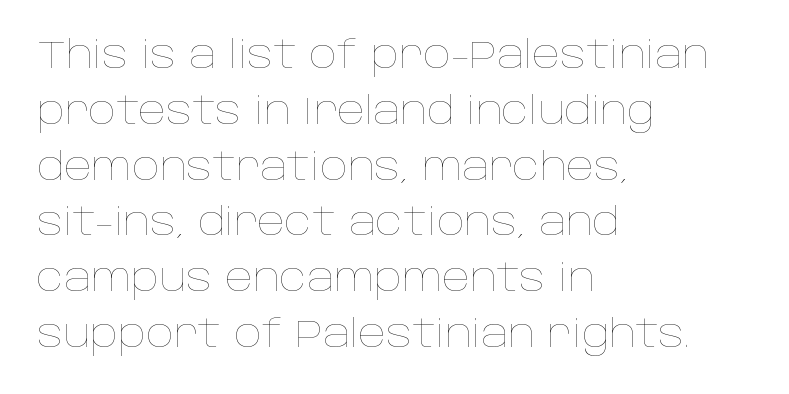
Q: Is the text bold? A: No.
Q: Is the text italic (slanted)? A: No, it is upright.
Q: Is the text underlined? A: No.
Q: How is the paragraph aligned? A: Left-aligned.
Q: Is the spacing between letters normal or unusually wide? A: Normal.
Q: Is the spacing between lines tight, normal or loose? A: Normal.
Q: Width (condensed, normal, or wide)? A: Normal.
Q: Stroke contrast? A: Low.
Q: x-height? A: Large.
Q: Monospaced? A: No.
